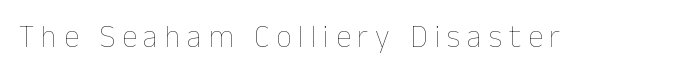
The image shows 31 px thin type, upright; set unusually wide letter spacing (+0.22 em), not underlined; low stroke contrast and a medium x-height.
